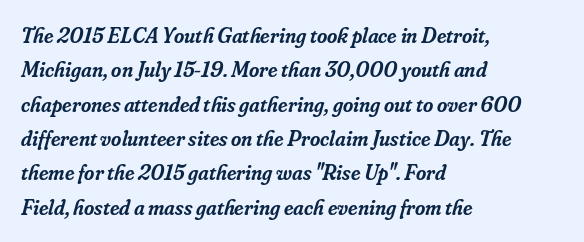
Slanted lettering throughout. Each line starts at the same left margin while the right side varies. In terms of leading, this rendering sits right in the middle. Stems and bowls a touch heavier than normal — semibold. Just letters on the line, the space beneath them empty.
